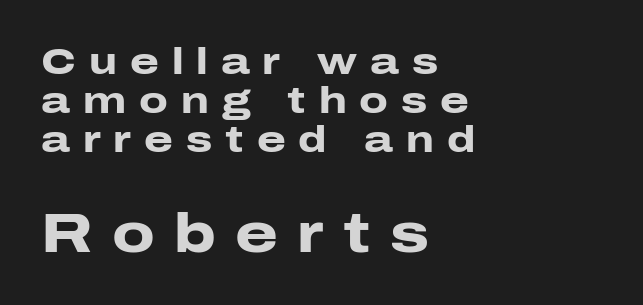
The image shows 55 px heavy, wide sans-serif type, upright; set left-aligned, tight line spacing (1.06x), unusually wide letter spacing (+0.35 em), not underlined; the second (bottom) block is 1.49x larger; low stroke contrast and a medium x-height.
